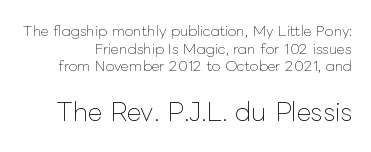
Q: Is the text bold? A: No.
Q: Is the text italic (slanted)? A: No, it is upright.
Q: Is the text underlined? A: No.
Q: Is the spacing between letters normal or unusually wide? A: Normal.
Q: Is the spacing between lines tight, normal or loose? A: Normal.
Q: Which block of text is set in a larger size, the first (top) or the second (bottom)? A: The second (bottom) one.
